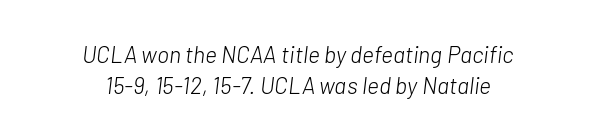
The image shows 23 px text type, italic (leaning right); set centered, normal line spacing (1.33x), normal letter spacing, not underlined.
